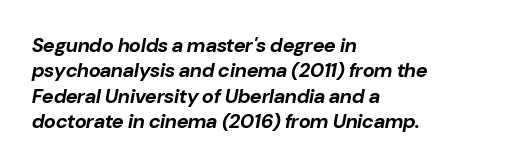
What stands out about the letter spacing? Nothing — it is the standard amount. A student would call this left alignment; a typographer would say flush left, rag right. The specimen omits any rule beneath the text block's lines. Reading down the column, the eye jumps a familiar distance to each next line. Emphasis-style slanted type is in use. Thick stems and heavy bowls — unmistakably bold.
